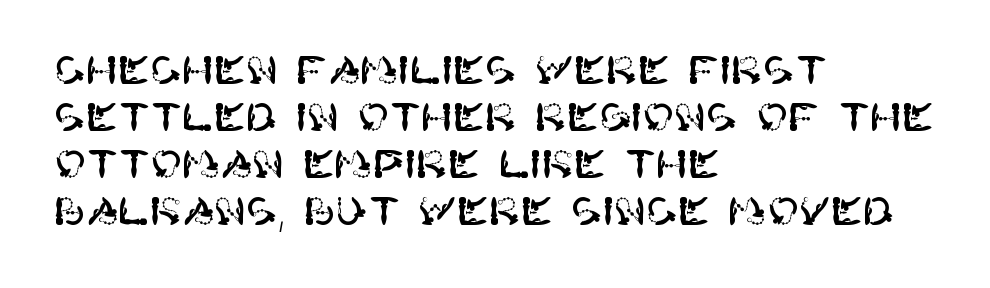
Typeset ragged right — the left edge is the straight one. Check the space under the baseline: it is left empty. The rendering shows plain stroke endings on the letterforms — a sans-serif design. In terms of letterspacing, this is plain default setting. Vertical strokes here are truly vertical.
